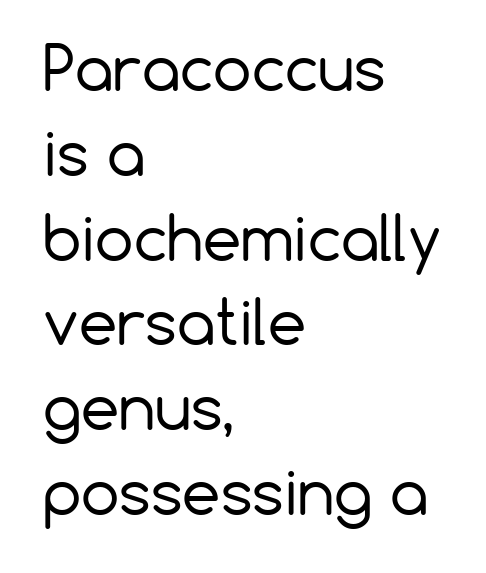
{"serif": "no", "italic": "no", "bold": "no", "weight": "regular", "width": "normal", "stroke_contrast": "low", "x_height": "medium", "monospaced": "no", "underline": "no", "align": "left", "line_spacing": "normal", "line_spacing_ratio": 1.39, "letter_spacing": "normal", "letter_spacing_em": 0.0, "glyph_px": 61}
